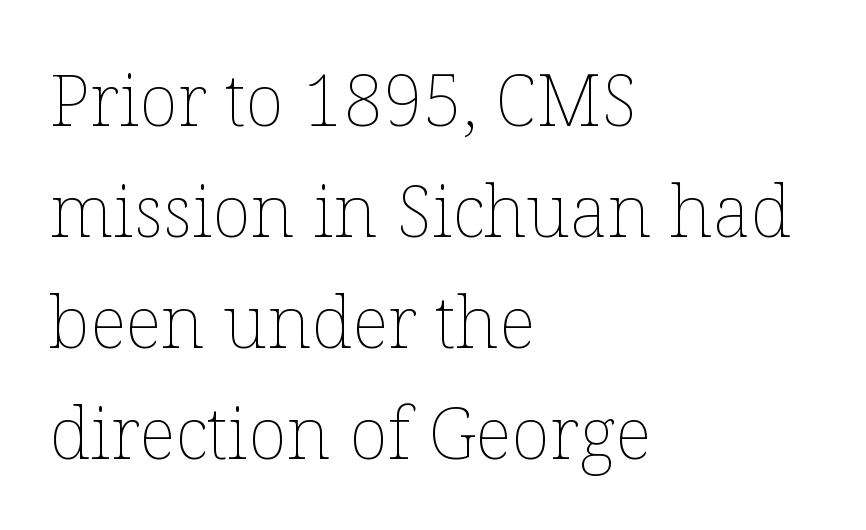
Caption: face not bold, strokes unweighted. Style check: upright. A typesetter would call this zero additional tracking. Notice how descenders clear the ascenders below comfortably — that's standard leading. The passage is arranged the way most books set body copy — flush left.
